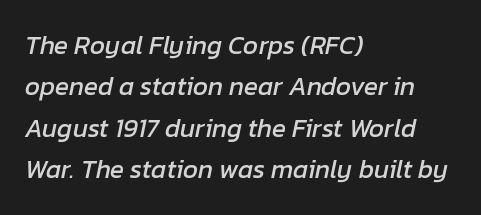
The image shows 26 px text type, italic (leaning right); set left-aligned, normal line spacing (1.59x), normal letter spacing, not underlined.
